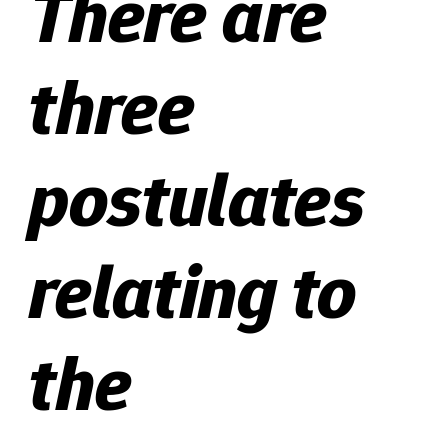
The image shows 76 px bold type, italic (leaning right); set left-aligned, line spacing 1.21x, normal letter spacing, not underlined; low stroke contrast and a medium x-height.
